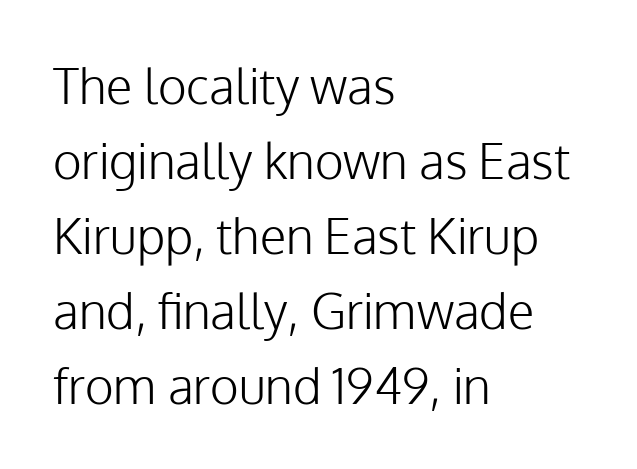
Q: Is the text bold? A: No.
Q: Is the text italic (slanted)? A: No, it is upright.
Q: Is the typeface a serif or a sans-serif typeface? A: Sans-serif.
Q: Is the text underlined? A: No.
Q: How is the paragraph aligned? A: Left-aligned.
Q: Is the spacing between letters normal or unusually wide? A: Normal.
Q: Is the spacing between lines tight, normal or loose? A: Normal.
Q: Width (condensed, normal, or wide)? A: Normal.
Q: Stroke contrast? A: Low.
Q: x-height? A: Medium.
Q: Monospaced? A: No.
